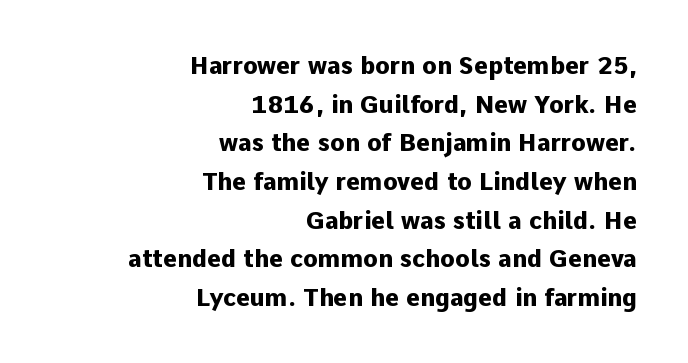
Unmarked baselines from the first word to the last. Evenly set lines give the paragraph a standard silhouette. Every character sits straight up, as roman type does. Horizontal alignment here is rightward, an uncommon choice for prose.
